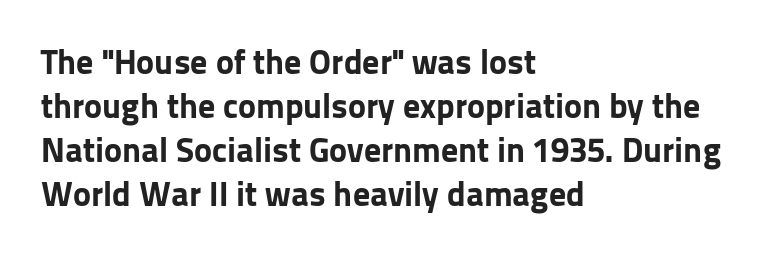
The image shows 34 px bold sans-serif type, upright; set left-aligned, normal line spacing (1.29x), normal letter spacing, not underlined; low stroke contrast and a medium x-height.
